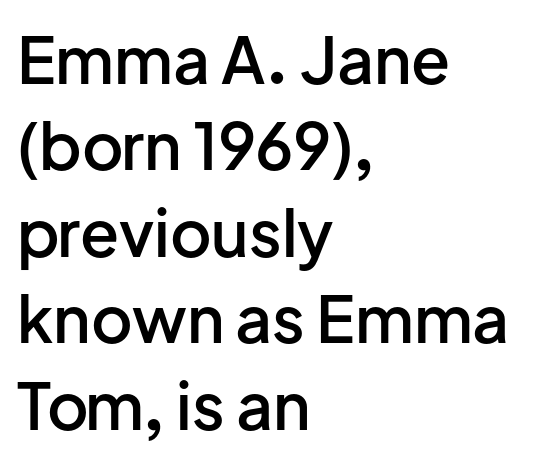
Q: Is the text bold? A: Semi-bold.
Q: Is the text italic (slanted)? A: No, it is upright.
Q: Is the typeface a serif or a sans-serif typeface? A: Sans-serif.
Q: Is the text underlined? A: No.
Q: How is the paragraph aligned? A: Left-aligned.
Q: Is the spacing between letters normal or unusually wide? A: Normal.
Q: Is the spacing between lines tight, normal or loose? A: Normal.
Q: Width (condensed, normal, or wide)? A: Normal.
Q: Stroke contrast? A: Low.
Q: x-height? A: Medium.
Q: Monospaced? A: No.
